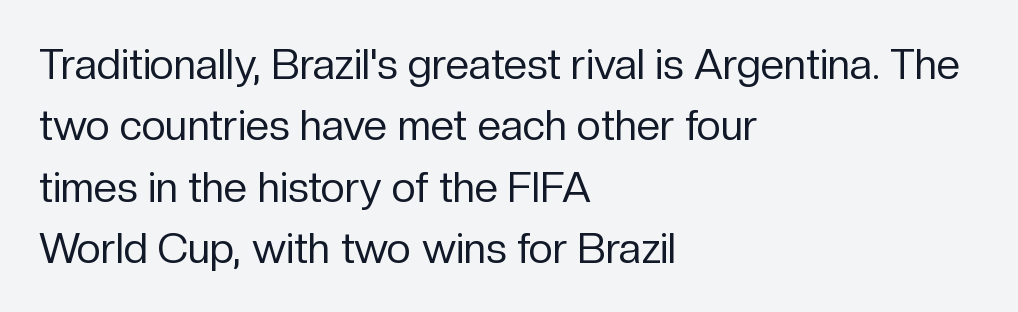
Vertical stems look standard width or narrower in stroke. The font's upright variant was chosen for this text. Regular leading. Each row of text sits above clean, open space.
